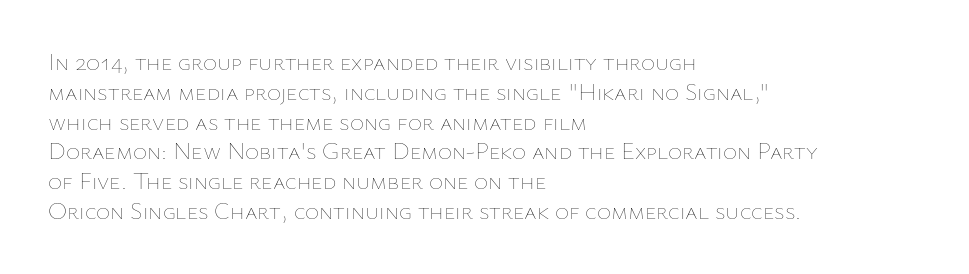
The image shows 24 px text type, upright; set left-aligned, line spacing 1.24x, normal letter spacing, not underlined.
